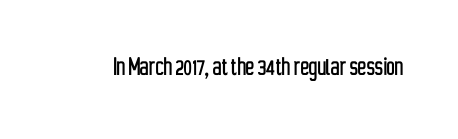
Q: Is the text italic (slanted)? A: No, it is upright.
Q: Is the typeface a serif or a sans-serif typeface? A: Sans-serif.
Q: Is the text underlined? A: No.
Q: Is the spacing between letters normal or unusually wide? A: Normal.
Q: Width (condensed, normal, or wide)? A: Condensed.
Q: Stroke contrast? A: Low.
Q: x-height? A: Medium.
Q: Monospaced? A: No.
